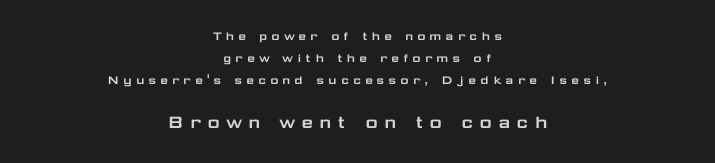
Q: Is the text italic (slanted)? A: No, it is upright.
Q: Is the text underlined? A: No.
Q: How is the paragraph aligned? A: Centered.
Q: Is the spacing between letters normal or unusually wide? A: Unusually wide.
Q: Is the spacing between lines tight, normal or loose? A: Normal.
Q: Which block of text is set in a larger size, the first (top) or the second (bottom)? A: The second (bottom) one.
